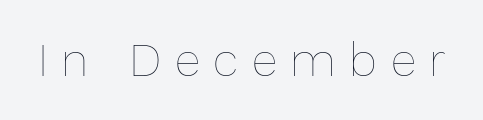
{"italic": "no", "bold": "no", "weight": "thin", "width": "normal", "stroke_contrast": "low", "x_height": "medium", "monospaced": "no", "underline": "no", "letter_spacing": "wide", "letter_spacing_em": 0.29, "glyph_px": 47}
